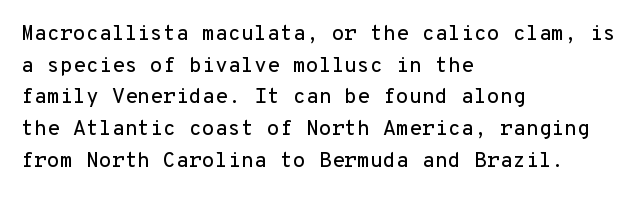
Has an underline been added? It has not. Do the letters lean? They stand straight. Notice how descenders clear the ascenders below comfortably — that's standard leading. The line texture is even and compact thanks to regular tracking.
